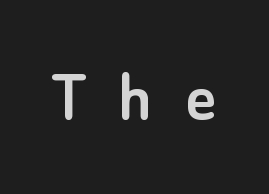
The image shows 74 px sans-serif type, upright; set unusually wide letter spacing (+0.44 em), not underlined; low stroke contrast and a small x-height.
